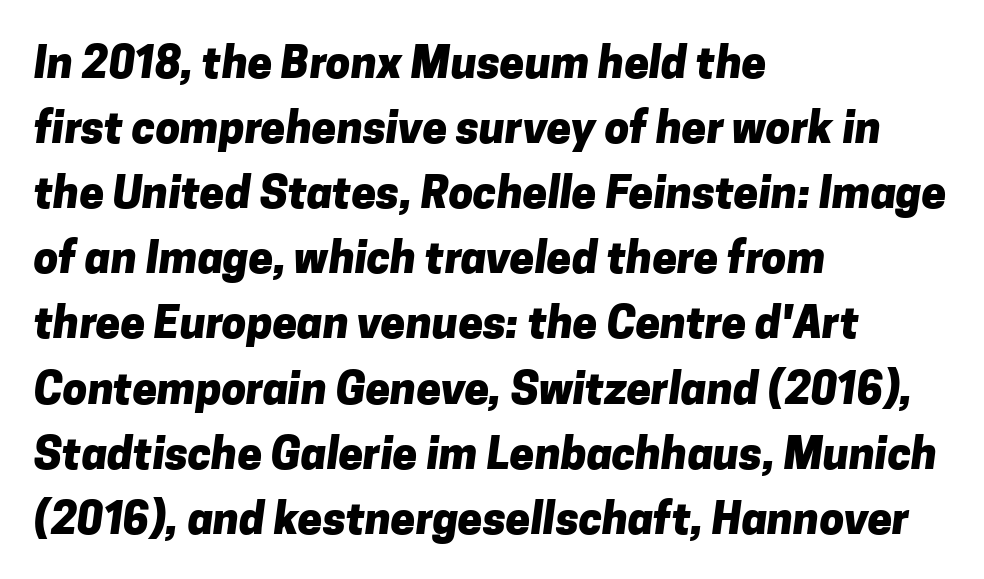
Compared with an ordinary text face, these strokes are far heavier — a full bold. The paragraph shown leans on its left margin. Rows of type keep a routine distance in the vertical direction. These lines are composed in type without serifs. The specimen omits any rule beneath the text block's lines. Here the designer chose a conventional face with non-uniform glyph widths.
